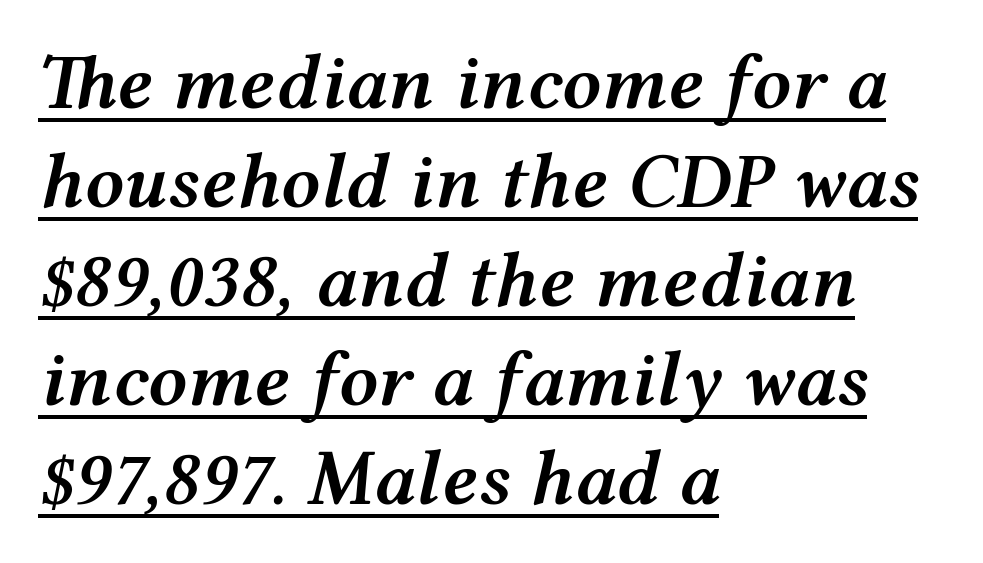
How heavy is the stroke? Medium-heavy — a semibold, shy of bold. Notice how the stems are inclined rather than vertical — that's the hallmark of italics. Each word holds together tightly as a unit, with standard inter-letter gaps. The letters advance in unequal steps, a hallmark of proportional type. The space between consecutive lines is moderate.
